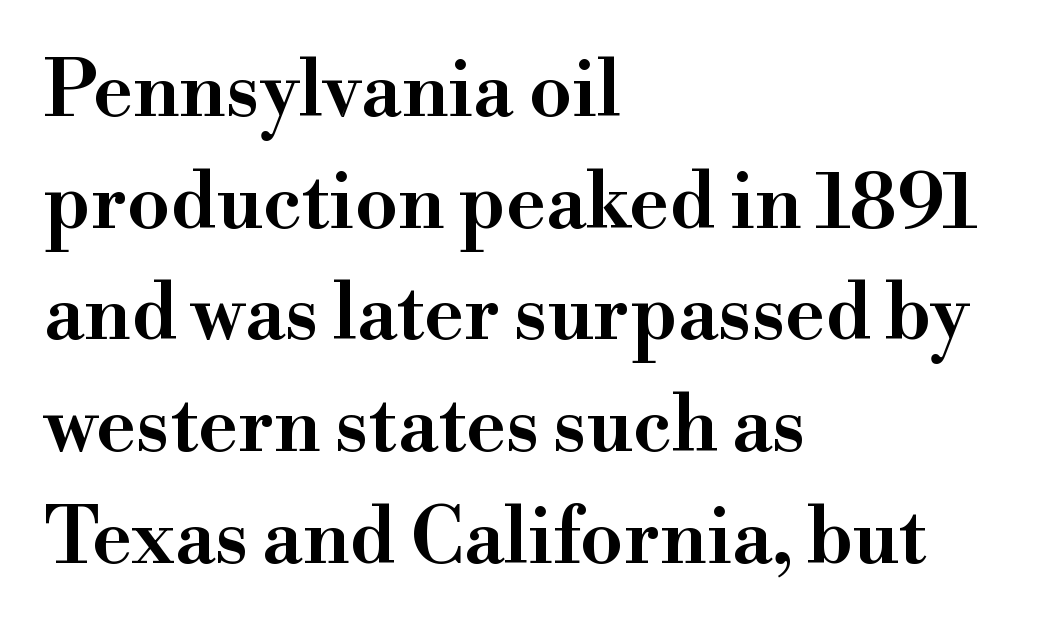
Q: Is the text bold? A: Semi-bold.
Q: Is the text italic (slanted)? A: No, it is upright.
Q: Is the typeface a serif or a sans-serif typeface? A: Serif.
Q: Is the text underlined? A: No.
Q: How is the paragraph aligned? A: Left-aligned.
Q: Is the spacing between letters normal or unusually wide? A: Normal.
Q: Is the spacing between lines tight, normal or loose? A: Normal.
Q: Width (condensed, normal, or wide)? A: Normal.
Q: Stroke contrast? A: High.
Q: x-height? A: Small.
Q: Monospaced? A: No.
